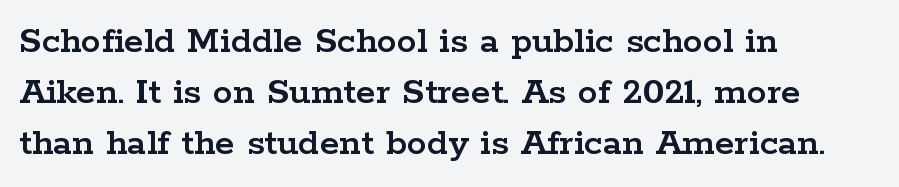
Q: Is the text italic (slanted)? A: No, it is upright.
Q: Is the typeface a serif or a sans-serif typeface? A: Serif.
Q: Is the text underlined? A: No.
Q: How is the paragraph aligned? A: Left-aligned.
Q: Is the spacing between letters normal or unusually wide? A: Normal.
Q: Is the spacing between lines tight, normal or loose? A: Normal.
Q: Width (condensed, normal, or wide)? A: Wide.
Q: Stroke contrast? A: Low.
Q: x-height? A: Medium.
Q: Monospaced? A: No.
